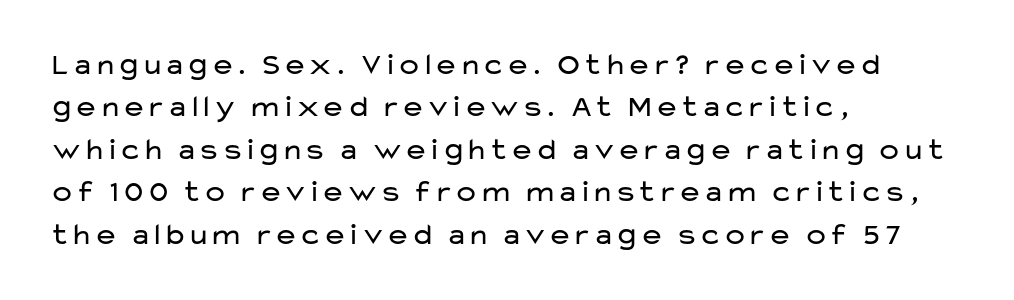
The image shows 31 px regular-weight, wide sans-serif type, upright; set left-aligned, normal line spacing (1.37x), normal letter spacing, not underlined; low stroke contrast and a medium x-height.
